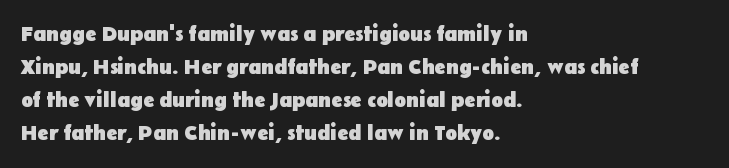
{"italic": "no", "bold": "yes", "underline": "no", "align": "left", "line_spacing": "normal", "line_spacing_ratio": 1.57, "letter_spacing": "normal", "letter_spacing_em": 0.0, "glyph_px": 21}
